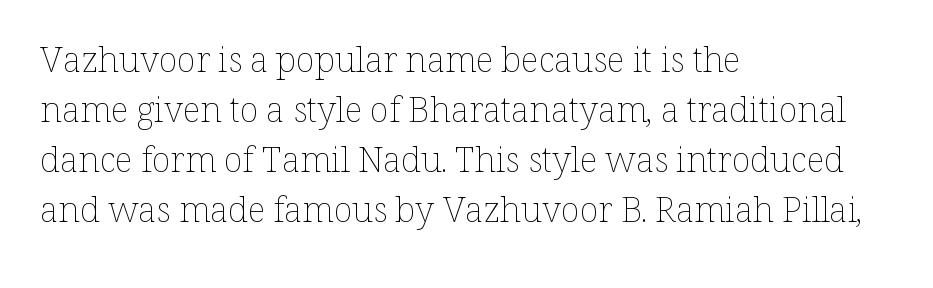
{"italic": "no", "bold": "no", "weight": "thin", "width": "normal", "stroke_contrast": "low", "x_height": "medium", "monospaced": "no", "underline": "no", "align": "left", "line_spacing": "normal", "line_spacing_ratio": 1.43, "letter_spacing": "normal", "letter_spacing_em": 0.0, "glyph_px": 35}
